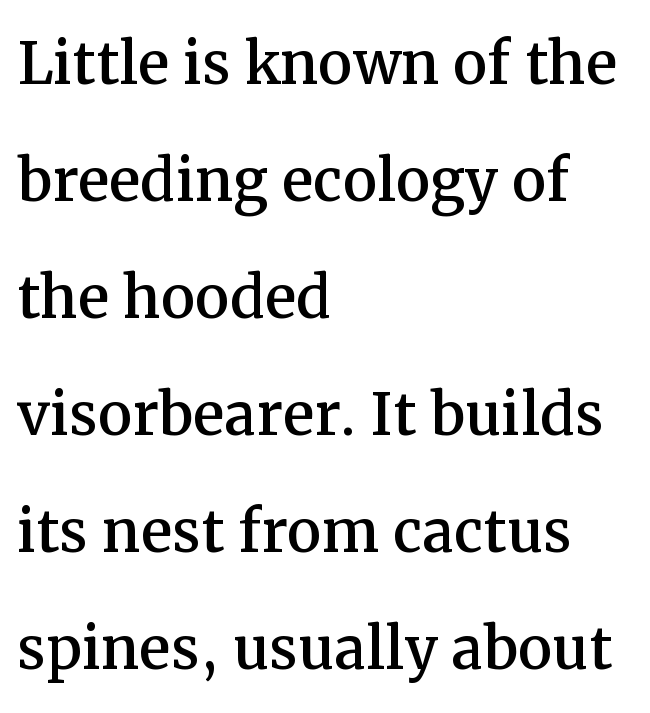
Notice how the passage keeps a crisp vertical edge on the left only. The face used here is proportionally spaced, like ordinary book or web type. This rendering leaves character spacing at its baseline value. I'd call this a serif setting — the letters wear small feet. The foot of each line stays bare and open. The type sits square on the baseline with zero lean.
